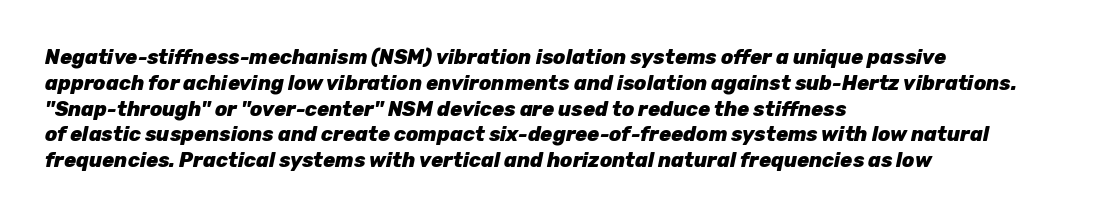
The image shows 20 px bold type, italic (leaning right); set left-aligned, normal line spacing (1.29x), normal letter spacing, not underlined.
